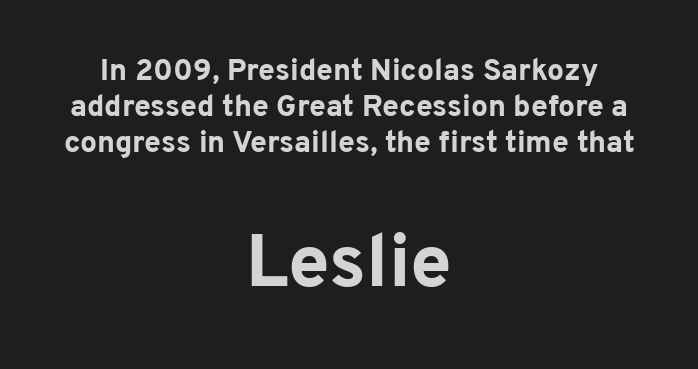
The image shows 74 px bold sans-serif type, upright; set centered, line spacing 1.2x, normal letter spacing, not underlined; the second (bottom) block is 2.47x larger; low stroke contrast and a medium x-height.
